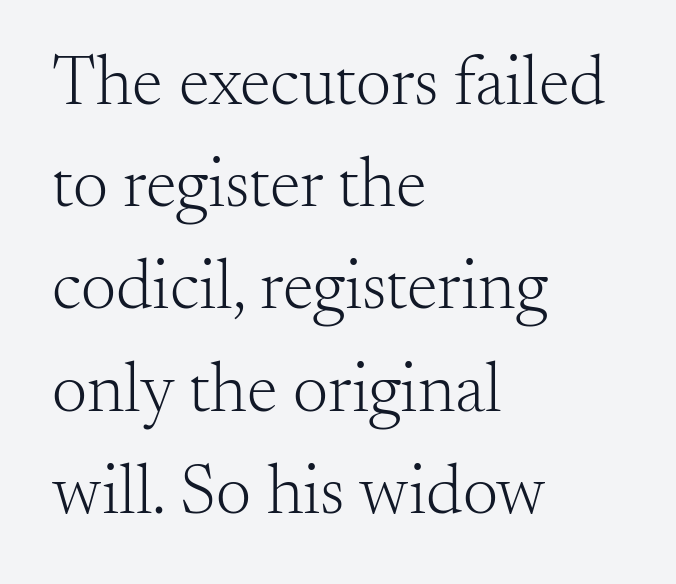
The letters stand upright; this is a roman face. Rule under the text: the space is simply empty. Each letter keeps its own natural width here, so spacing adapts to shape. Standard letterfit; no display-style spreading of the glyphs.
